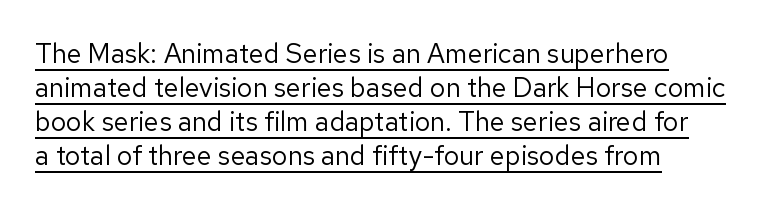
{"italic": "no", "bold": "no", "underline": "yes", "align": "left", "line_spacing": "normal", "line_spacing_ratio": 1.26, "letter_spacing": "normal", "letter_spacing_em": 0.0, "glyph_px": 27}
